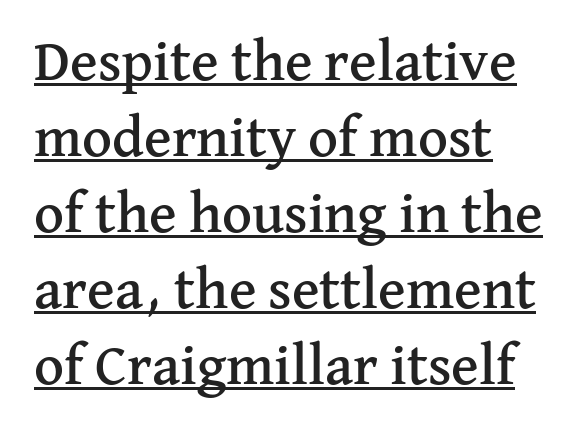
The image shows 58 px serif type, upright; set left-aligned, normal line spacing (1.31x), normal letter spacing, underlined; medium stroke contrast and a medium x-height.
